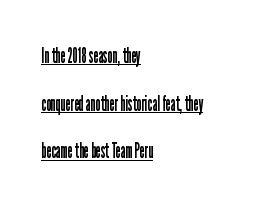
Is there an underline? Yes — a line sits under the letters. No chunkiness to these letters — they're not bold. Compared with a centered layout, this one pins lines to the left instead. Do the letters lean? They stand straight. This sample uses plain, unmodified letter spacing. A typesetter would call this leading open, well beyond the default.
